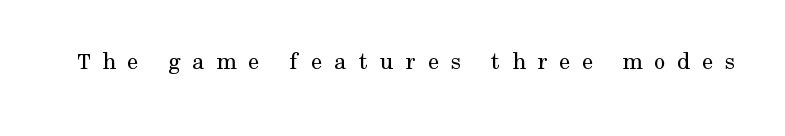
The image shows 25 px text type, upright; set unusually wide letter spacing (+0.47 em), not underlined.
